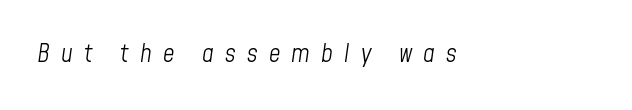
The image shows 25 px text type, italic (leaning right); set unusually wide letter spacing (+0.45 em), not underlined.
